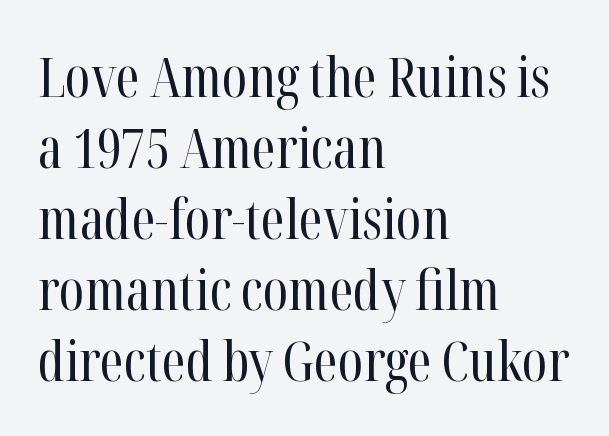
Q: Is the text bold? A: No.
Q: Is the text italic (slanted)? A: No, it is upright.
Q: Is the typeface a serif or a sans-serif typeface? A: Serif.
Q: Is the text underlined? A: No.
Q: How is the paragraph aligned? A: Left-aligned.
Q: Is the spacing between letters normal or unusually wide? A: Normal.
Q: Is the spacing between lines tight, normal or loose? A: Normal.
Q: Width (condensed, normal, or wide)? A: Condensed.
Q: Stroke contrast? A: High.
Q: x-height? A: Medium.
Q: Monospaced? A: No.
